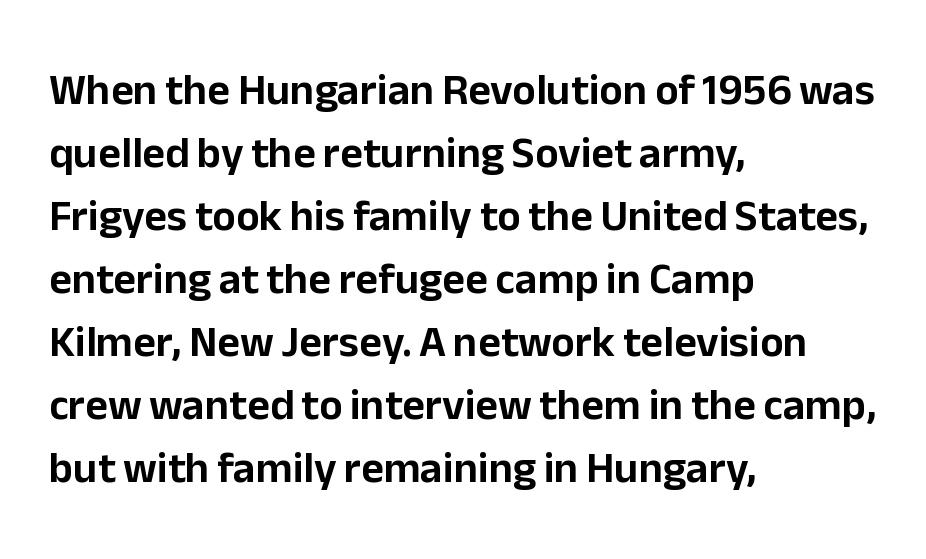
Proportional: the letters do not fall into vertical columns. This rendering features lettering with no underline. The leading is moderate, giving the passage an even texture. Ordinary non-slanted type is in use. To sum up the face: it is a sans, with no serifs. Letter spacing: default.
